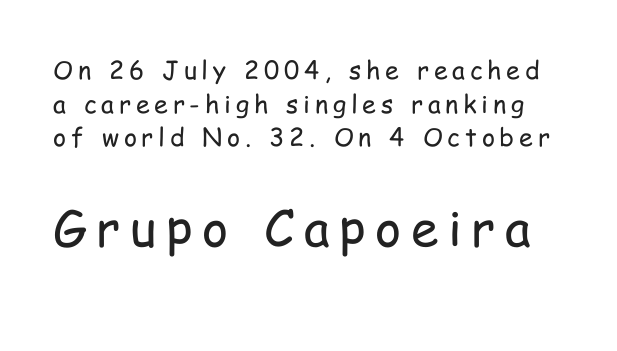
{"serif": "no", "italic": "no", "bold": "no", "weight": "regular", "width": "condensed", "stroke_contrast": "low", "x_height": "medium", "monospaced": "no", "underline": "no", "line_spacing": "normal", "line_spacing_ratio": 1.35, "larger_block": "second", "size_ratio": 2.0, "glyph_px": 50}
